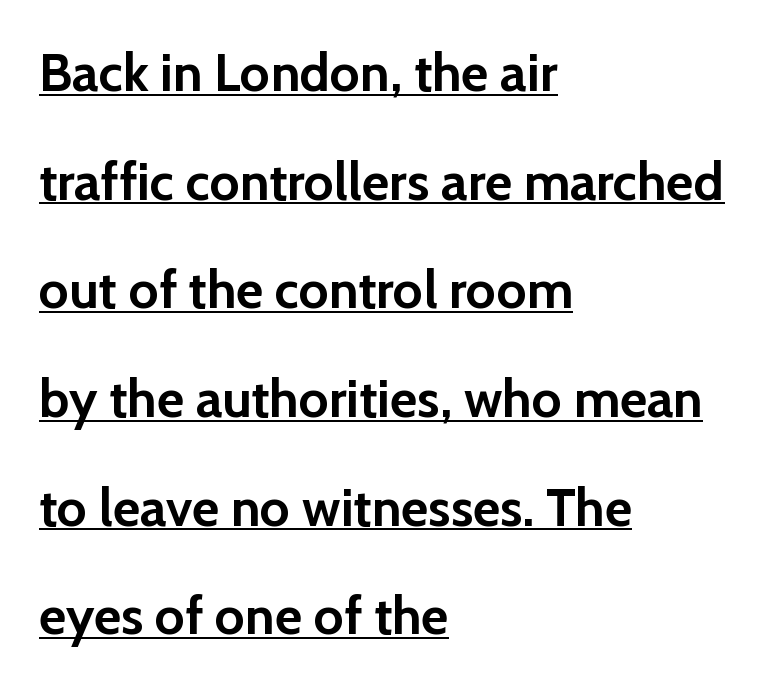
The image shows 53 px semibold sans-serif type, upright; set left-aligned, loose line spacing (2.05x), normal letter spacing, underlined; low stroke contrast and a medium x-height.
